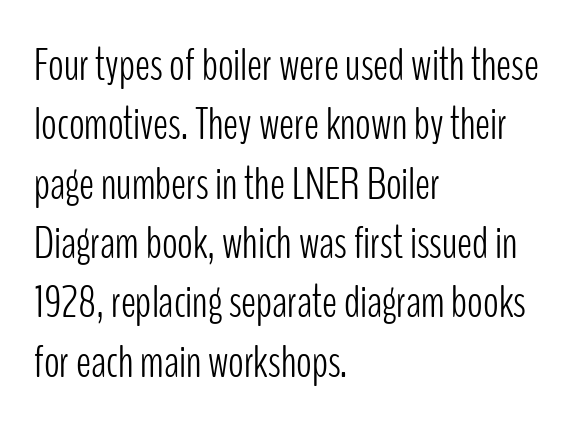
{"serif": "no", "italic": "no", "bold": "no", "weight": "light", "width": "condensed", "stroke_contrast": "low", "x_height": "medium", "monospaced": "no", "underline": "no", "align": "left", "line_spacing": "normal", "line_spacing_ratio": 1.29, "letter_spacing": "normal", "letter_spacing_em": 0.0, "glyph_px": 46}
